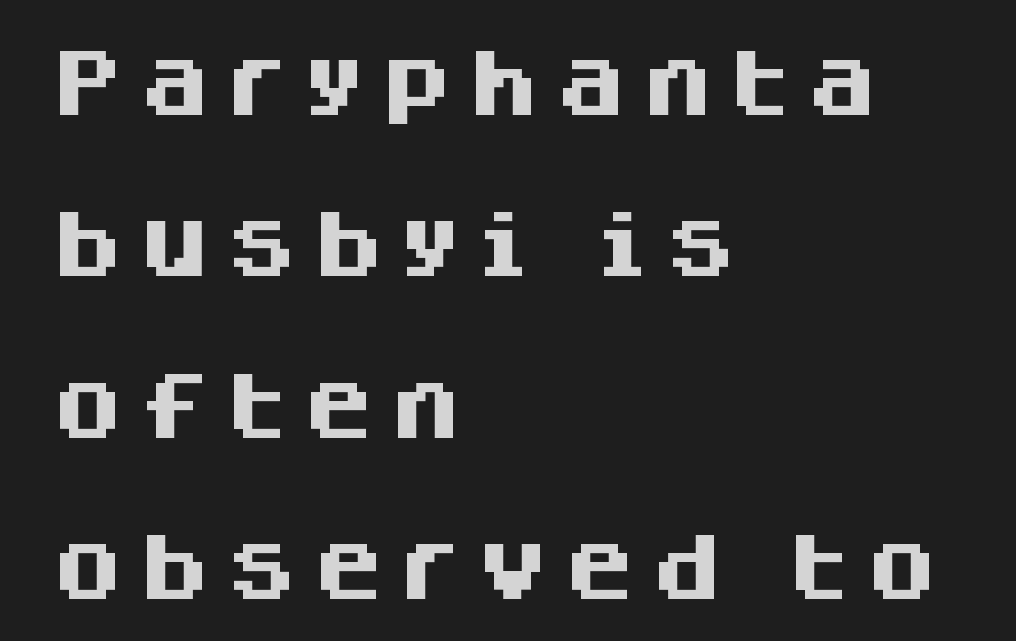
The image shows 73 px heavy sans-serif type, upright; set left-aligned, loose line spacing (2.21x), not underlined; medium stroke contrast and a large x-height.
